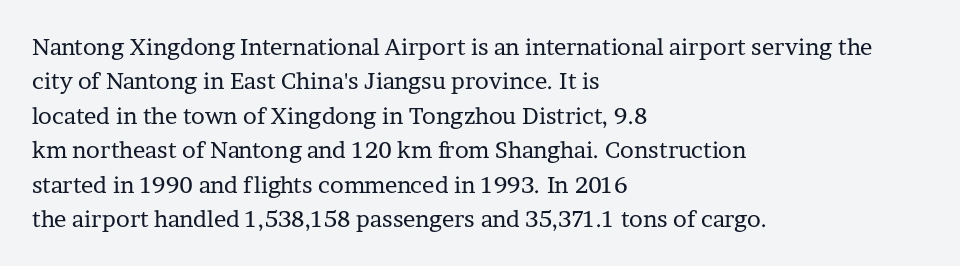
Observe the ordinary spacing: letters are neighbours, not strangers. Only glyphs here, with clear space below each row. Honestly, the row spacing looks completely unremarkable. No letter is thick-stroked: the sample isn't bold.
